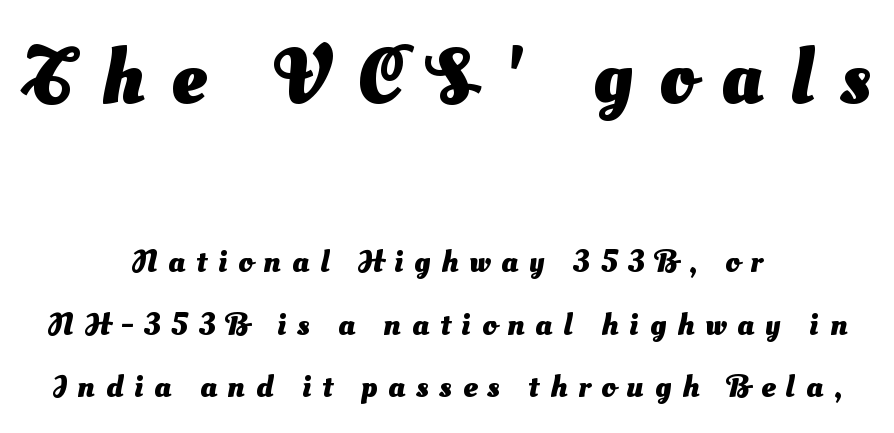
Q: Is the text bold? A: Yes.
Q: Is the typeface a serif or a sans-serif typeface? A: Sans-serif.
Q: Is the text underlined? A: No.
Q: How is the paragraph aligned? A: Centered.
Q: Is the spacing between letters normal or unusually wide? A: Unusually wide.
Q: Is the spacing between lines tight, normal or loose? A: Loose.
Q: Which block of text is set in a larger size, the first (top) or the second (bottom)? A: The first (top) one.
Q: Width (condensed, normal, or wide)? A: Normal.
Q: Stroke contrast? A: Medium.
Q: x-height? A: Small.
Q: Monospaced? A: No.
